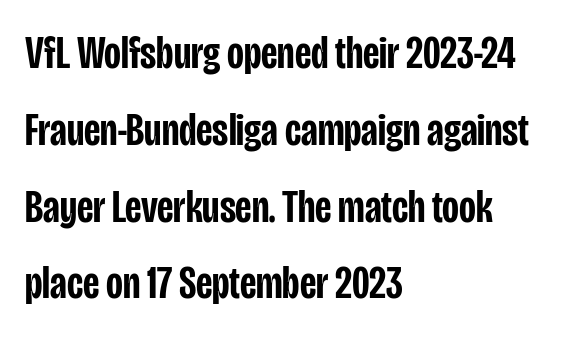
The image shows 46 px semibold, condensed sans-serif type, upright; set left-aligned, normal line spacing (1.67x), normal letter spacing, not underlined; low stroke contrast and a large x-height.
